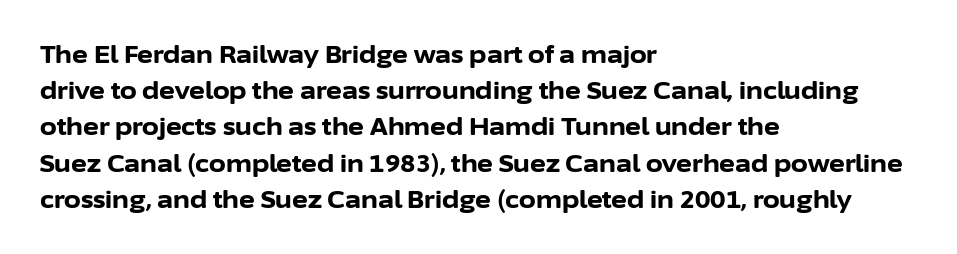
The vertical gap from one line to the next is medium. In terms of posture, this sample is upright. Look at the stroke-to-counter ratio: heavy, a bold. Clear beneath every line of the passage. Casual observation: everything's shoved over to the left. You could call the tracking neutral — neither tight nor loose.
